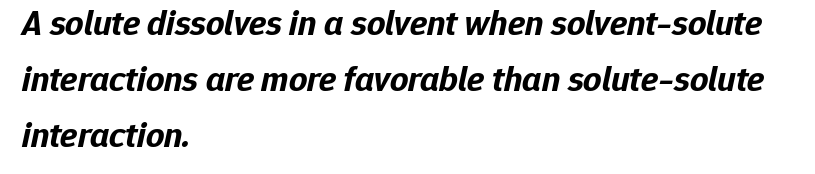
The image shows 36 px bold type, italic (leaning right); set left-aligned, normal line spacing (1.56x), normal letter spacing, not underlined; low stroke contrast and a medium x-height.
